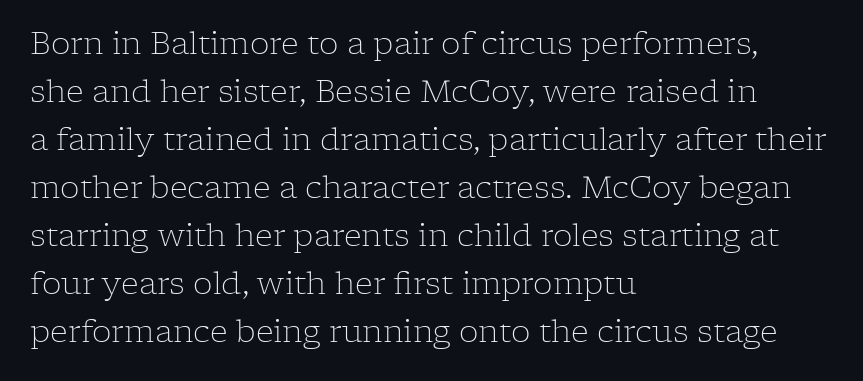
You can tell it's not italic because the verticals are truly vertical. The foot of each line stays bare and open. No extra ink here — the face is not bold. Left-aligned paragraph, ragged on the right. Type style note: has serifs. This sample has the flowing, uneven cadence of proportional lettering.
